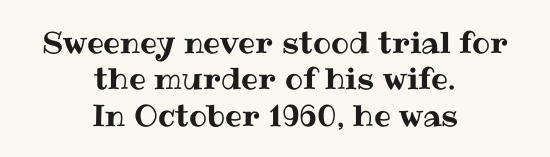
The image shows 30 px text type, upright; set centered, line spacing 1.21x, normal letter spacing, not underlined; medium stroke contrast and a medium x-height.
